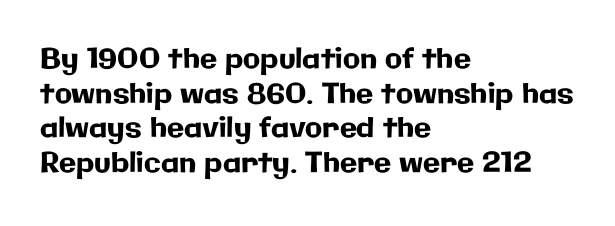
The image shows 28 px sans-serif type, upright; set left-aligned, line spacing 1.24x, normal letter spacing, not underlined; low stroke contrast and a medium x-height.
